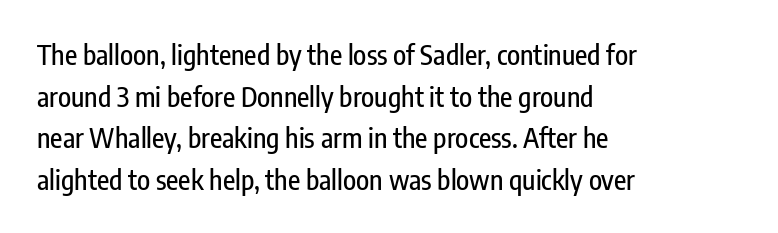
{"italic": "no", "underline": "no", "align": "left", "line_spacing": "normal", "line_spacing_ratio": 1.54, "letter_spacing": "normal", "letter_spacing_em": 0.0, "glyph_px": 27}
